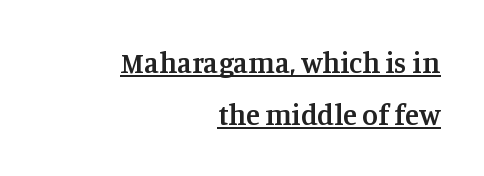
Q: Is the text bold? A: Semi-bold.
Q: Is the text italic (slanted)? A: No, it is upright.
Q: Is the typeface a serif or a sans-serif typeface? A: Serif.
Q: Is the text underlined? A: Yes.
Q: How is the paragraph aligned? A: Right-aligned.
Q: Is the spacing between letters normal or unusually wide? A: Normal.
Q: Width (condensed, normal, or wide)? A: Normal.
Q: Stroke contrast? A: Medium.
Q: x-height? A: Large.
Q: Monospaced? A: No.
